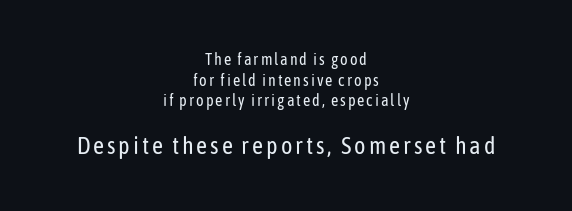
The strip under each line holds only bare page. Do the letters lean? They stand straight. The composition opens small and finishes big. These lines sit exactly where default settings would place them. Summary of weight: not heavy and not bold. Horizontal alignment here is central, giving a formal, balanced look.
